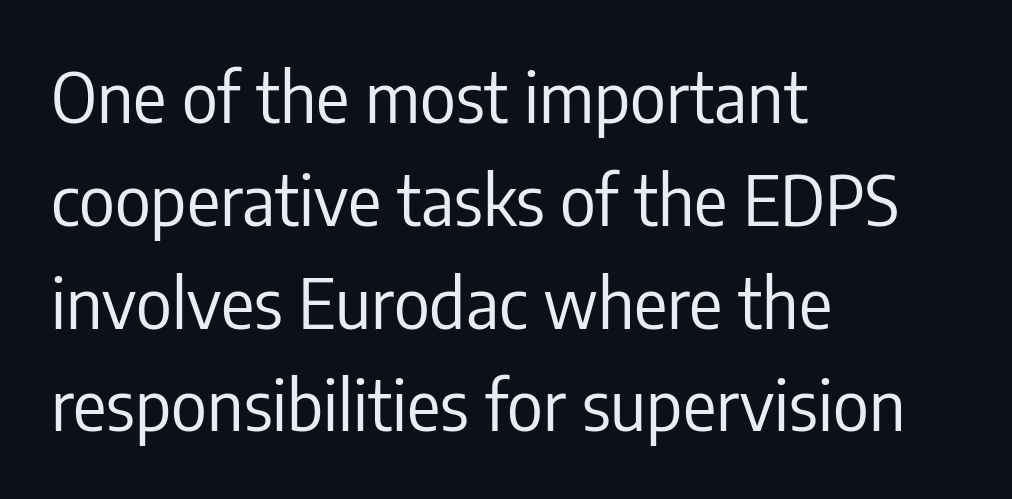
The image shows 69 px regular-weight, condensed sans-serif type, upright; set left-aligned, normal line spacing (1.49x), normal letter spacing, not underlined; low stroke contrast and a medium x-height.
